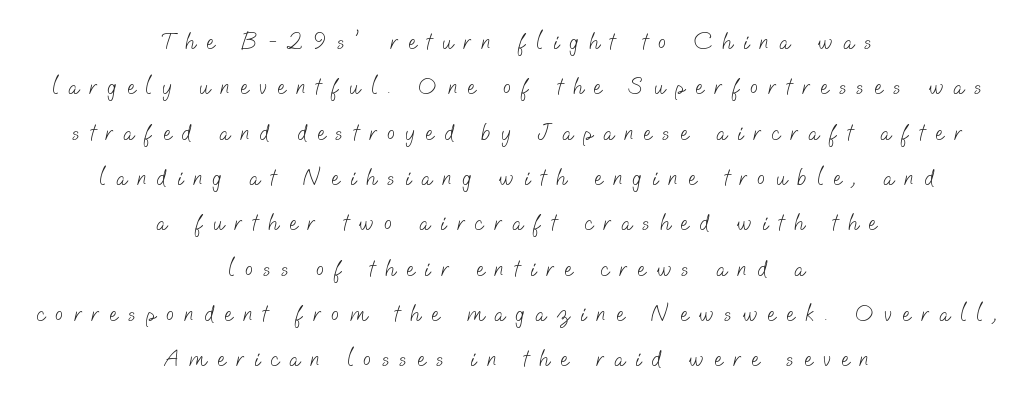
Q: Is the text bold? A: No.
Q: Is the text underlined? A: No.
Q: How is the paragraph aligned? A: Centered.
Q: Is the spacing between letters normal or unusually wide? A: Unusually wide.
Q: Is the spacing between lines tight, normal or loose? A: Loose.
